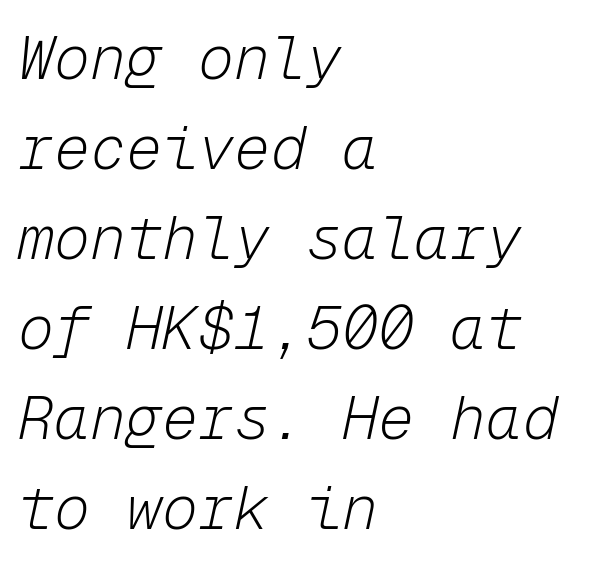
Q: Is the text bold? A: No.
Q: Is the text italic (slanted)? A: Yes, it leans right by about 12 degrees.
Q: Is the text underlined? A: No.
Q: How is the paragraph aligned? A: Left-aligned.
Q: Is the spacing between letters normal or unusually wide? A: Normal.
Q: Is the spacing between lines tight, normal or loose? A: Normal.
Q: Width (condensed, normal, or wide)? A: Normal.
Q: Stroke contrast? A: Low.
Q: x-height? A: Medium.
Q: Monospaced? A: Yes.
